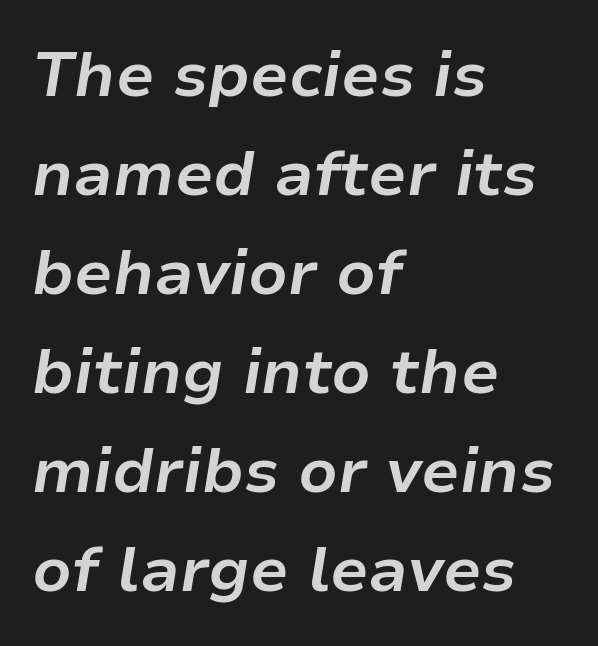
Q: Is the text bold? A: Yes.
Q: Is the text italic (slanted)? A: Yes, it leans right by about 9 degrees.
Q: Is the text underlined? A: No.
Q: How is the paragraph aligned? A: Left-aligned.
Q: Is the spacing between letters normal or unusually wide? A: Normal.
Q: Is the spacing between lines tight, normal or loose? A: Normal.
Q: Width (condensed, normal, or wide)? A: Normal.
Q: Stroke contrast? A: Low.
Q: x-height? A: Medium.
Q: Monospaced? A: No.
